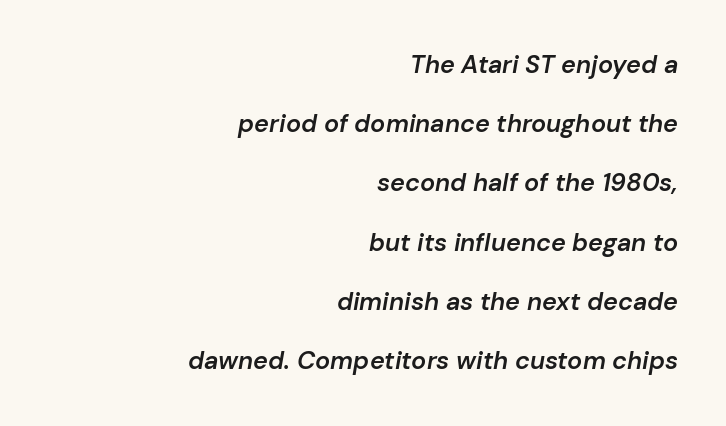
Q: Is the text bold? A: Semi-bold.
Q: Is the text italic (slanted)? A: Yes, it leans right by about 10 degrees.
Q: Is the text underlined? A: No.
Q: How is the paragraph aligned? A: Right-aligned.
Q: Is the spacing between letters normal or unusually wide? A: Normal.
Q: Is the spacing between lines tight, normal or loose? A: Loose.
